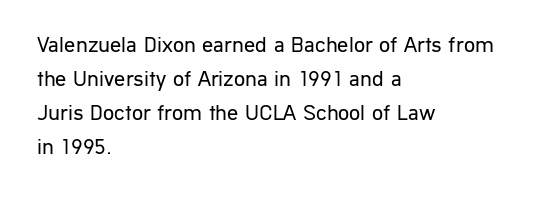
The image shows 22 px text type, upright; set left-aligned, normal line spacing (1.55x), normal letter spacing, not underlined.
